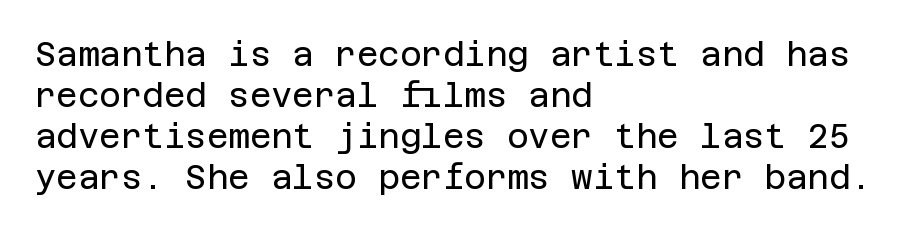
Ordinary non-slanted type is in use. Is this a sans? Yes — the strokes have no serifs. Nobody touched the tracking dial on this one. Weight: regular or lighter. The zone under the glyphs is completely vacant. Every row of glyphs begins at an identical x-position on the left.
